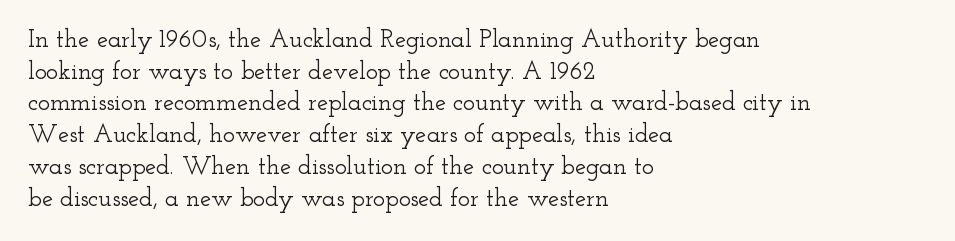
The image shows 25 px text type, upright; set left-aligned, normal line spacing (1.27x), normal letter spacing, not underlined.
